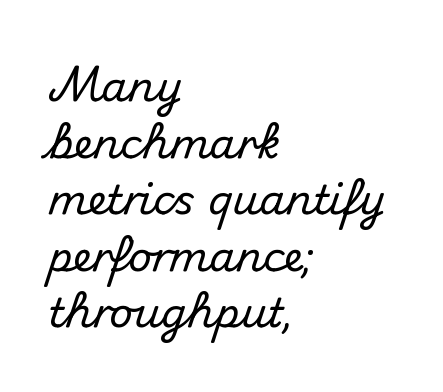
{"serif": "no", "width": "normal", "stroke_contrast": "medium", "x_height": "small", "monospaced": "no", "underline": "no", "align": "left", "line_spacing": "normal", "line_spacing_ratio": 1.38, "letter_spacing": "normal", "letter_spacing_em": 0.0, "glyph_px": 41}
